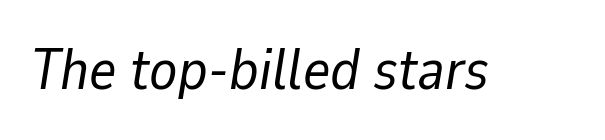
Heft: none added — not bold. Character widths vary here, with narrow letters taking less room than wide ones. The text carries the slant typical of an italic or oblique font. Nobody touched the tracking dial on this one. The area under the type is left untouched.
